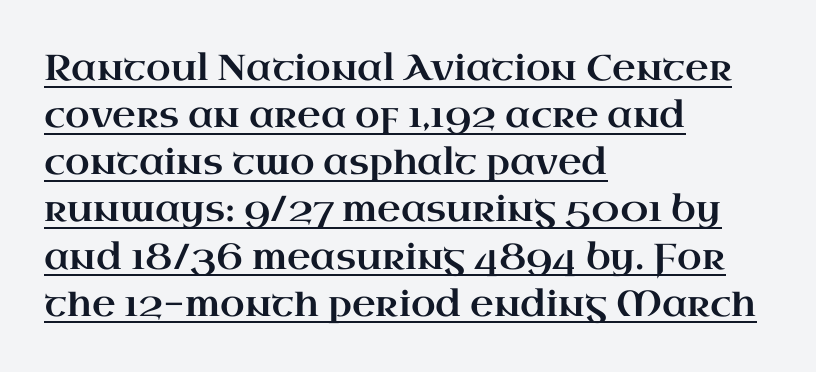
{"serif": "yes", "italic": "no", "width": "wide", "stroke_contrast": "high", "x_height": "small", "monospaced": "no", "underline": "yes", "align": "left", "line_spacing": "normal", "line_spacing_ratio": 1.31, "letter_spacing": "normal", "letter_spacing_em": 0.0, "glyph_px": 36}
